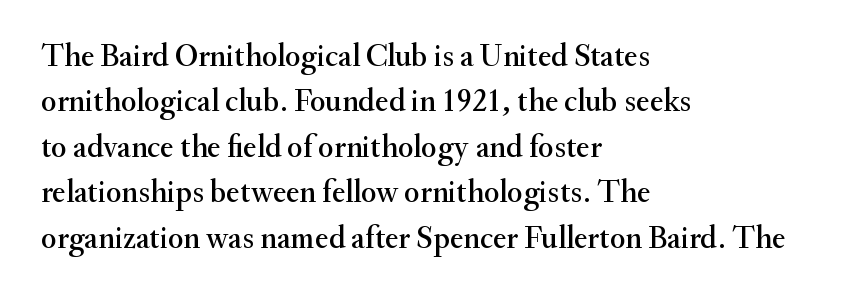
Q: Is the text italic (slanted)? A: No, it is upright.
Q: Is the typeface a serif or a sans-serif typeface? A: Serif.
Q: Is the text underlined? A: No.
Q: How is the paragraph aligned? A: Left-aligned.
Q: Is the spacing between letters normal or unusually wide? A: Normal.
Q: Is the spacing between lines tight, normal or loose? A: Normal.
Q: Width (condensed, normal, or wide)? A: Normal.
Q: Stroke contrast? A: Medium.
Q: x-height? A: Small.
Q: Monospaced? A: No.
